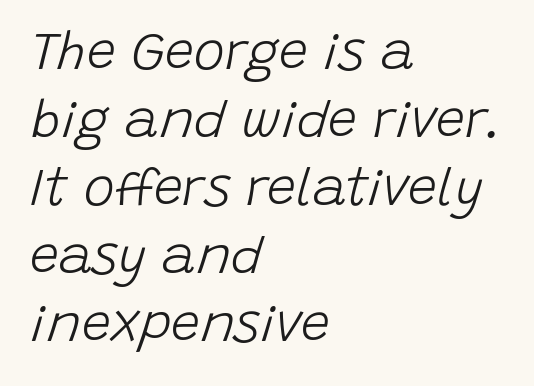
Q: Is the text bold? A: No.
Q: Is the text italic (slanted)? A: Yes, it leans right by about 15 degrees.
Q: Is the text underlined? A: No.
Q: How is the paragraph aligned? A: Left-aligned.
Q: Is the spacing between letters normal or unusually wide? A: Normal.
Q: Is the spacing between lines tight, normal or loose? A: Normal.
Q: Width (condensed, normal, or wide)? A: Normal.
Q: Stroke contrast? A: Low.
Q: x-height? A: Large.
Q: Monospaced? A: No.
